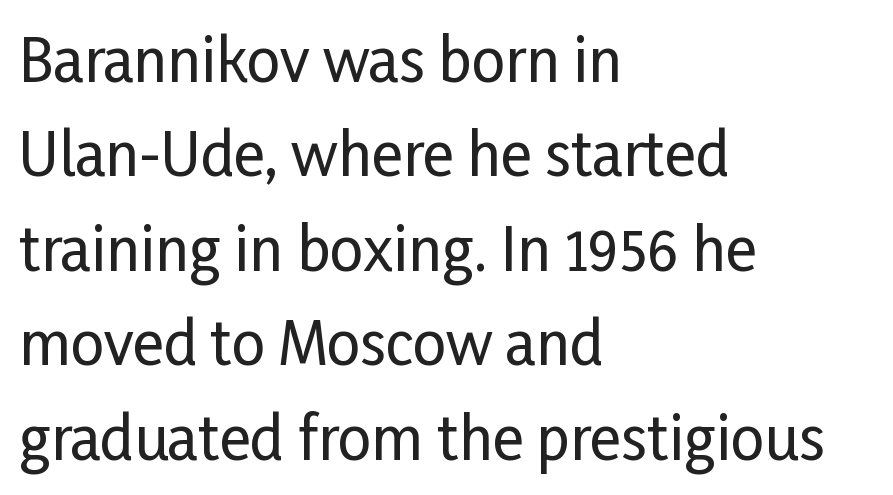
Q: Is the text italic (slanted)? A: No, it is upright.
Q: Is the typeface a serif or a sans-serif typeface? A: Sans-serif.
Q: Is the text underlined? A: No.
Q: How is the paragraph aligned? A: Left-aligned.
Q: Is the spacing between letters normal or unusually wide? A: Normal.
Q: Is the spacing between lines tight, normal or loose? A: Normal.
Q: Width (condensed, normal, or wide)? A: Condensed.
Q: Stroke contrast? A: Low.
Q: x-height? A: Medium.
Q: Monospaced? A: No.
